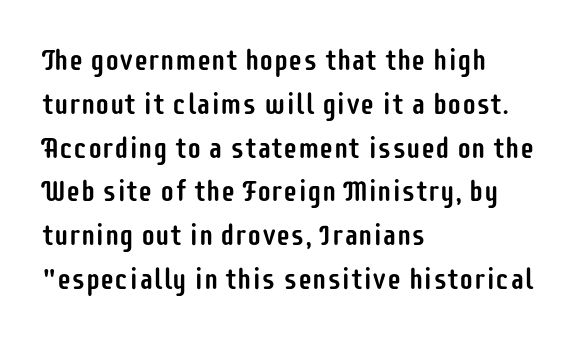
Compared with typical paragraphs, the rows here are spaced about the same. The characters display no serif detailing; their extremities are plain. Vertical strokes here are truly vertical. Just letters on the line, the space beneath them empty. Varying glyph widths throughout — classic text-font behaviour.
